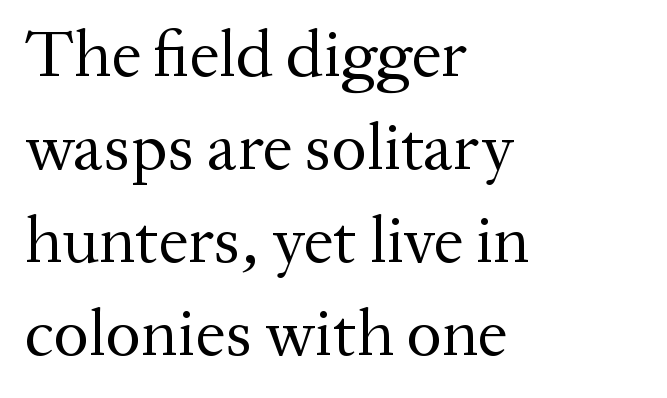
{"serif": "yes", "italic": "no", "bold": "no", "weight": "regular", "width": "normal", "stroke_contrast": "medium", "x_height": "medium", "monospaced": "no", "underline": "no", "align": "left", "line_spacing": "normal", "line_spacing_ratio": 1.39, "letter_spacing": "normal", "letter_spacing_em": 0.0, "glyph_px": 67}
